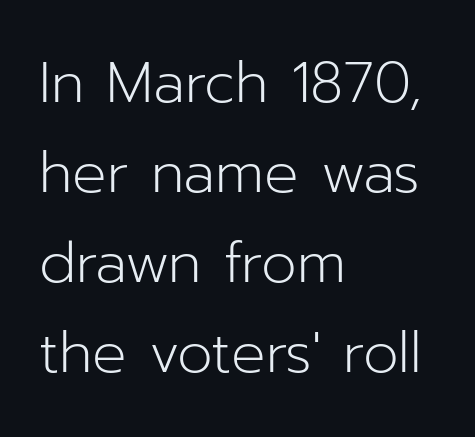
{"serif": "no", "italic": "no", "bold": "no", "weight": "light", "width": "normal", "stroke_contrast": "low", "x_height": "medium", "monospaced": "no", "underline": "no", "align": "left", "line_spacing": "normal", "line_spacing_ratio": 1.58, "letter_spacing": "normal", "letter_spacing_em": 0.0, "glyph_px": 57}
